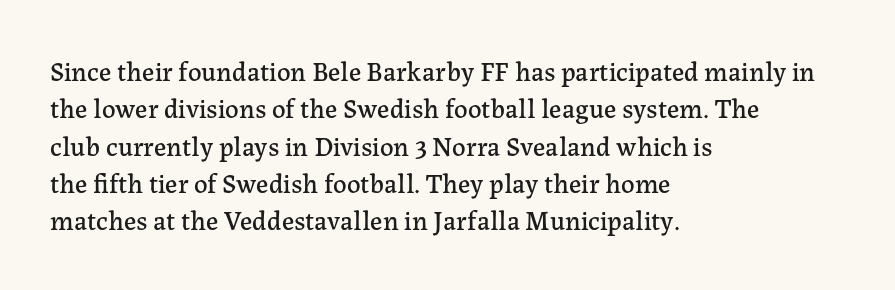
Q: Is the text italic (slanted)? A: No, it is upright.
Q: Is the text underlined? A: No.
Q: How is the paragraph aligned? A: Left-aligned.
Q: Is the spacing between letters normal or unusually wide? A: Normal.
Q: Is the spacing between lines tight, normal or loose? A: Normal.
